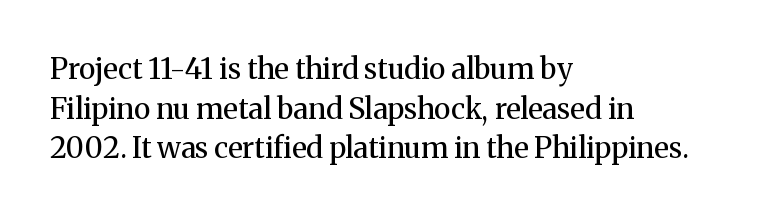
{"serif": "yes", "italic": "no", "bold": "no", "weight": "regular", "width": "normal", "stroke_contrast": "medium", "x_height": "medium", "monospaced": "no", "underline": "no", "align": "left", "line_spacing": "normal", "line_spacing_ratio": 1.37, "letter_spacing": "normal", "letter_spacing_em": 0.0, "glyph_px": 29}
